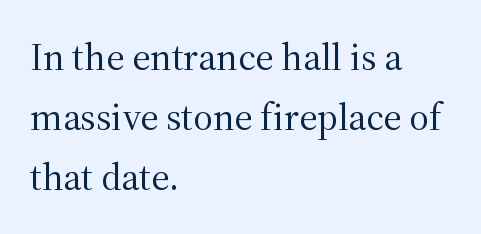
The image shows 38 px regular-weight serif type, upright; set left-aligned, normal line spacing (1.58x), normal letter spacing, not underlined; medium stroke contrast and a medium x-height.
